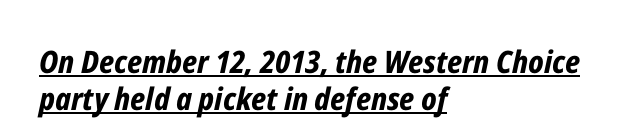
The image shows 31 px bold, condensed type, italic (leaning right); set left-aligned, line spacing 1.18x, normal letter spacing, underlined; low stroke contrast and a medium x-height.
